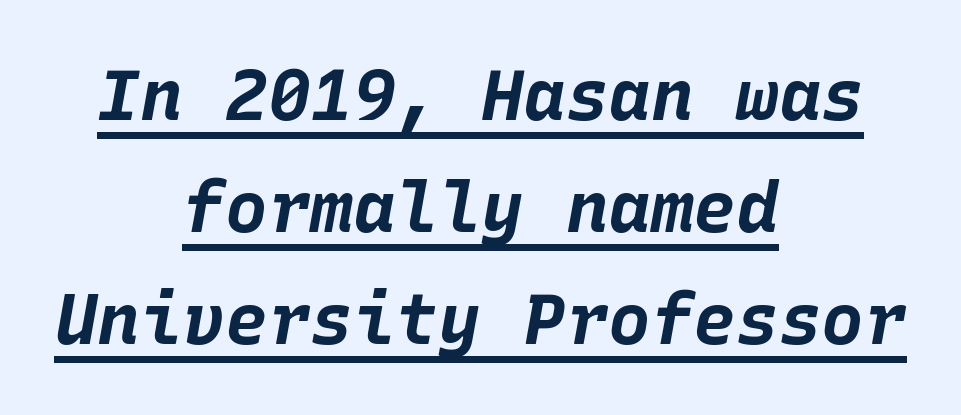
Q: Is the text bold? A: Yes.
Q: Is the text italic (slanted)? A: Yes, it leans right by about 10 degrees.
Q: Is the text underlined? A: Yes.
Q: How is the paragraph aligned? A: Centered.
Q: Is the spacing between letters normal or unusually wide? A: Normal.
Q: Is the spacing between lines tight, normal or loose? A: Normal.
Q: Width (condensed, normal, or wide)? A: Normal.
Q: Stroke contrast? A: Low.
Q: x-height? A: Large.
Q: Monospaced? A: Yes.
